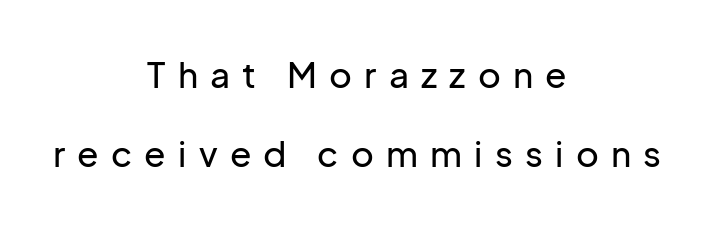
Q: Is the text italic (slanted)? A: No, it is upright.
Q: Is the typeface a serif or a sans-serif typeface? A: Sans-serif.
Q: Is the text underlined? A: No.
Q: How is the paragraph aligned? A: Centered.
Q: Is the spacing between letters normal or unusually wide? A: Unusually wide.
Q: Is the spacing between lines tight, normal or loose? A: Loose.
Q: Width (condensed, normal, or wide)? A: Normal.
Q: Stroke contrast? A: Low.
Q: x-height? A: Medium.
Q: Monospaced? A: No.
